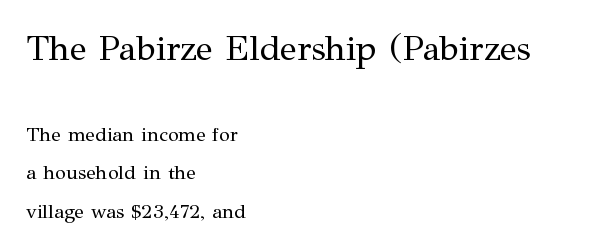
The passage is arranged the way most books set body copy — flush left. Two sizes are in play, and the larger belongs to the first block. The passage shown is typed in a proportional face where columns would drift. The passage shown is not bold in any degree. Regarding serifs, this sample has them.
